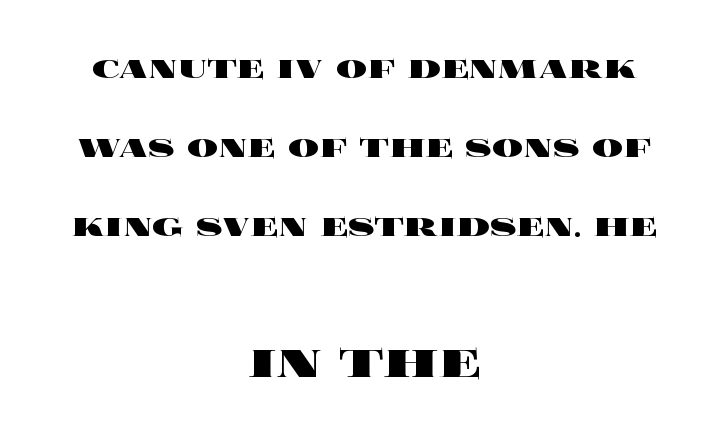
Strong, thick strokes mark this as bold type. Students, note that the glyphs here touch the page at normal intervals. Which chunk is bigger? The second one — the bottom block dwarfs the top. The block of text is sparse from top to bottom, with ample space between rows.
